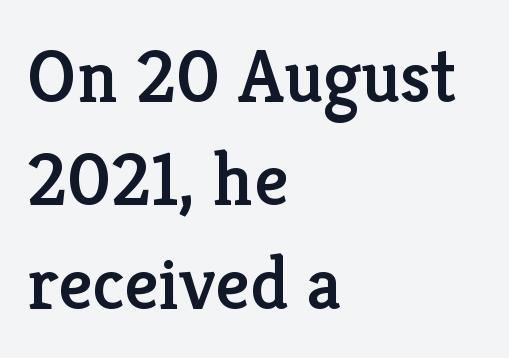
{"serif": "yes", "italic": "no", "width": "normal", "stroke_contrast": "low", "x_height": "medium", "monospaced": "no", "underline": "no", "align": "left", "line_spacing": "normal", "line_spacing_ratio": 1.36, "letter_spacing": "normal", "letter_spacing_em": 0.0, "glyph_px": 76}
